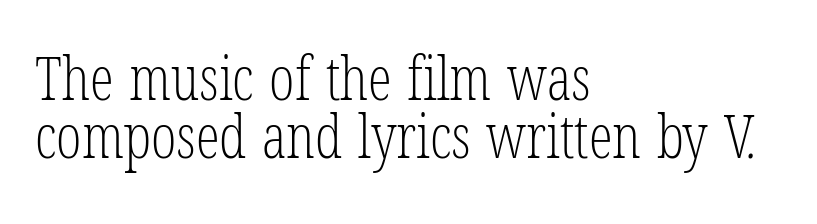
Each new line begins almost immediately beneath the previous one. This is not heavy type; no bold has been used. Visually the block forms a straight wall on the left and a jagged coastline on the right. The passage shown is typeset with a serif family. The letterforms sit shoulder to shoulder at normal distance.
